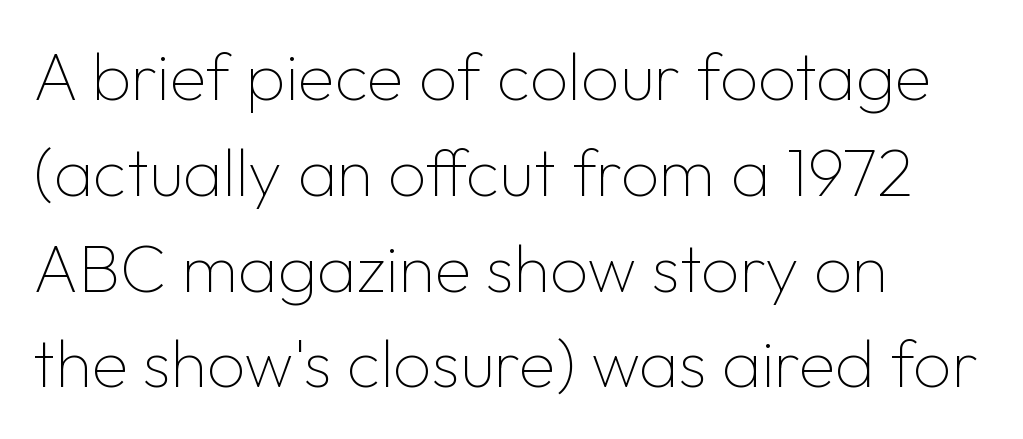
The image shows 67 px thin sans-serif type, upright; set left-aligned, normal line spacing (1.43x), normal letter spacing, not underlined; low stroke contrast and a medium x-height.
